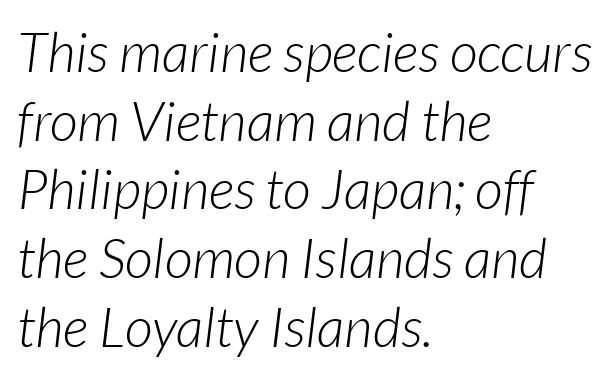
The lines sit at an ordinary, default distance from one another. Teacher's note: observe the even left margin — that is flush-left alignment. Ink coverage per letter is moderate at most. Every character sits at an angle, as italics do. Think of a printed novel: that variable character pitch is what you see here. Bare-footed words on every line.
